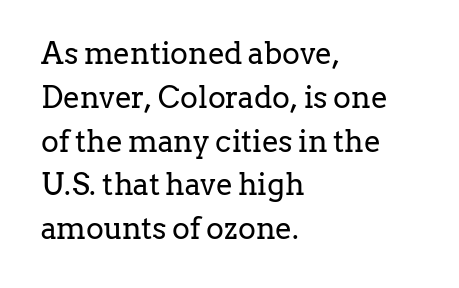
The typeface has the unassuming heft of standard copy or less. Think of a printed novel: that variable character pitch is what you see here. Honestly, there is no underline to notice here at all. Leading: standard.
